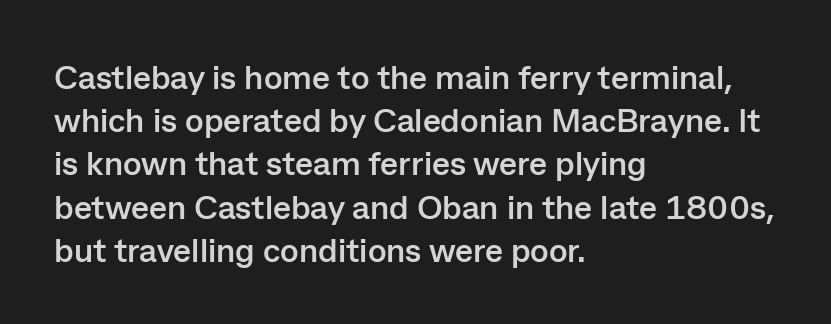
Q: Is the text bold? A: Yes.
Q: Is the text italic (slanted)? A: No, it is upright.
Q: Is the typeface a serif or a sans-serif typeface? A: Sans-serif.
Q: Is the text underlined? A: No.
Q: How is the paragraph aligned? A: Left-aligned.
Q: Is the spacing between letters normal or unusually wide? A: Normal.
Q: Is the spacing between lines tight, normal or loose? A: Normal.
Q: Width (condensed, normal, or wide)? A: Normal.
Q: Stroke contrast? A: Low.
Q: x-height? A: Medium.
Q: Monospaced? A: No.
